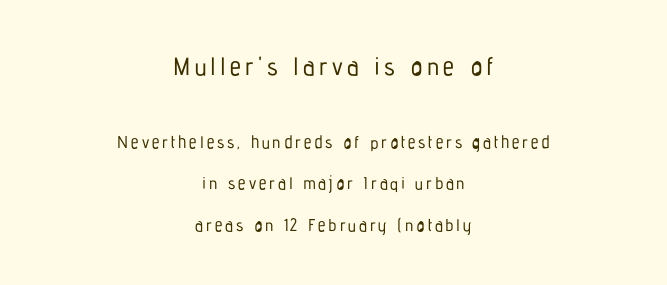
{"italic": "no", "underline": "no", "align": "center", "line_spacing": "loose", "line_spacing_ratio": 2.44, "larger_block": "first", "size_ratio": 1.47, "glyph_px": 25}
